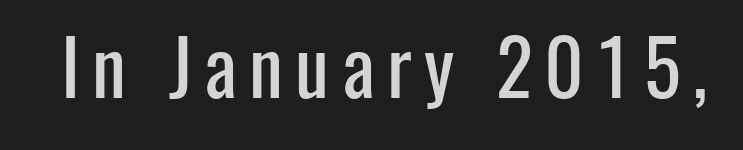
{"serif": "no", "italic": "no", "width": "condensed", "stroke_contrast": "low", "x_height": "medium", "monospaced": "no", "underline": "no", "glyph_px": 77}
